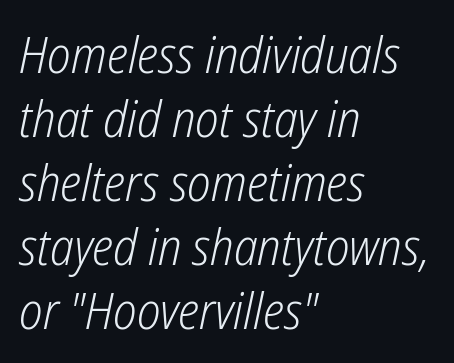
{"italic": "yes", "lean": "right", "slant_degrees": 12, "bold": "no", "weight": "light", "width": "condensed", "stroke_contrast": "low", "x_height": "medium", "monospaced": "no", "underline": "no", "align": "left", "line_spacing": "normal", "line_spacing_ratio": 1.28, "letter_spacing": "normal", "letter_spacing_em": 0.0, "glyph_px": 50}
